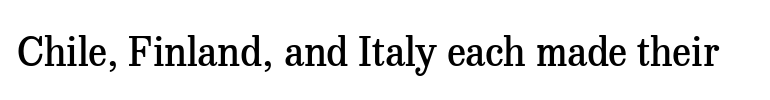
{"serif": "yes", "italic": "no", "bold": "semi", "weight": "semibold", "width": "normal", "stroke_contrast": "medium", "x_height": "medium", "monospaced": "no", "underline": "no", "letter_spacing": "normal", "letter_spacing_em": 0.0, "glyph_px": 39}
